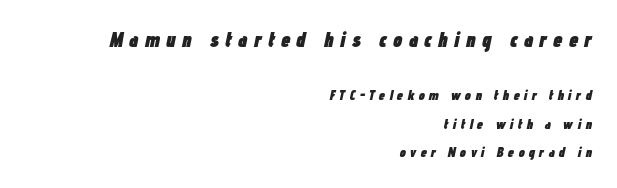
The image shows 21 px bold type, italic (leaning right); set right-aligned, loose line spacing (2.05x), unusually wide letter spacing (+0.29 em), not underlined; the first (top) block is 1.5x larger.
